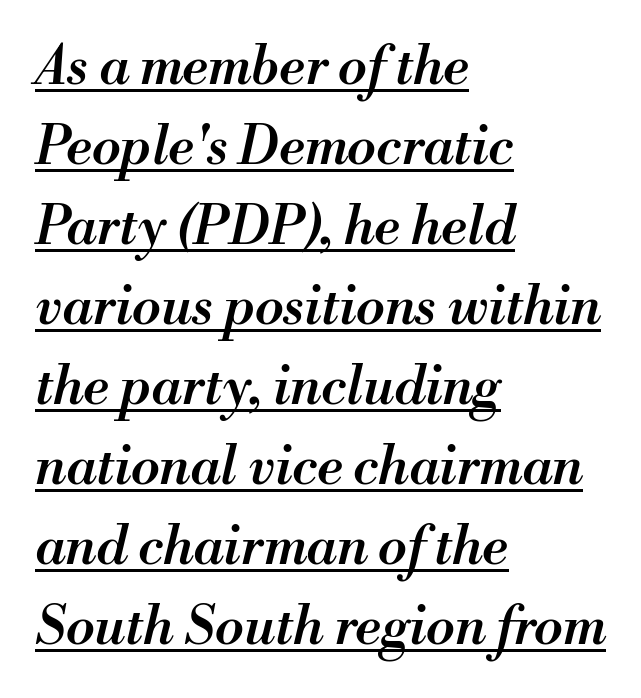
Q: Is the text bold? A: Semi-bold.
Q: Is the text italic (slanted)? A: Yes, it leans right by about 13 degrees.
Q: Is the text underlined? A: Yes.
Q: How is the paragraph aligned? A: Left-aligned.
Q: Is the spacing between letters normal or unusually wide? A: Normal.
Q: Is the spacing between lines tight, normal or loose? A: Normal.
Q: Width (condensed, normal, or wide)? A: Normal.
Q: Stroke contrast? A: Medium.
Q: x-height? A: Small.
Q: Monospaced? A: No.
